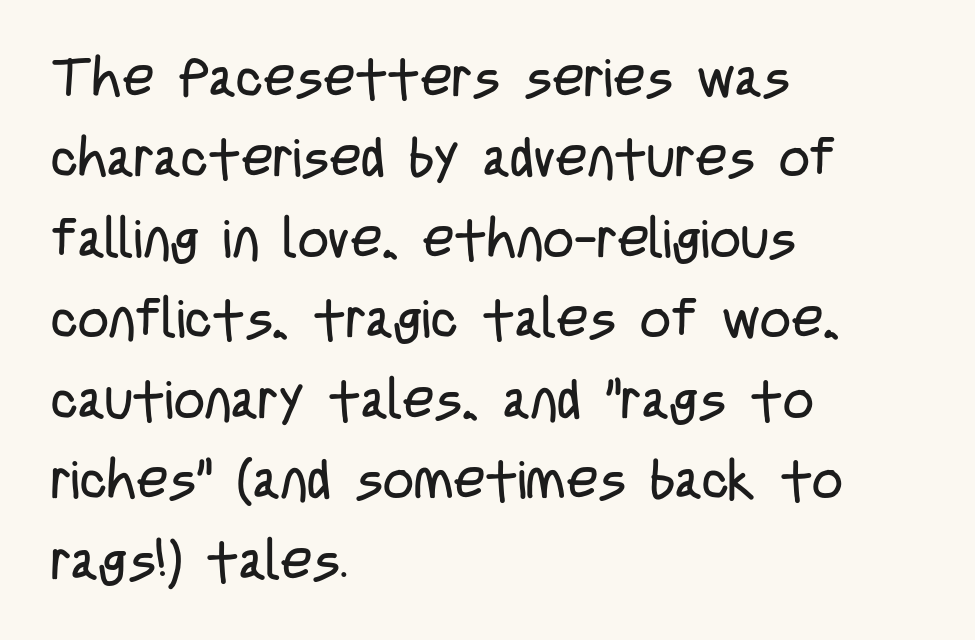
Here the designer chose a conventional face with non-uniform glyph widths. Horizontal alignment here is leftward, the default for most running prose. The typesetting does not lean heavy: it is not bold. Rule under the text: the space is simply empty.
